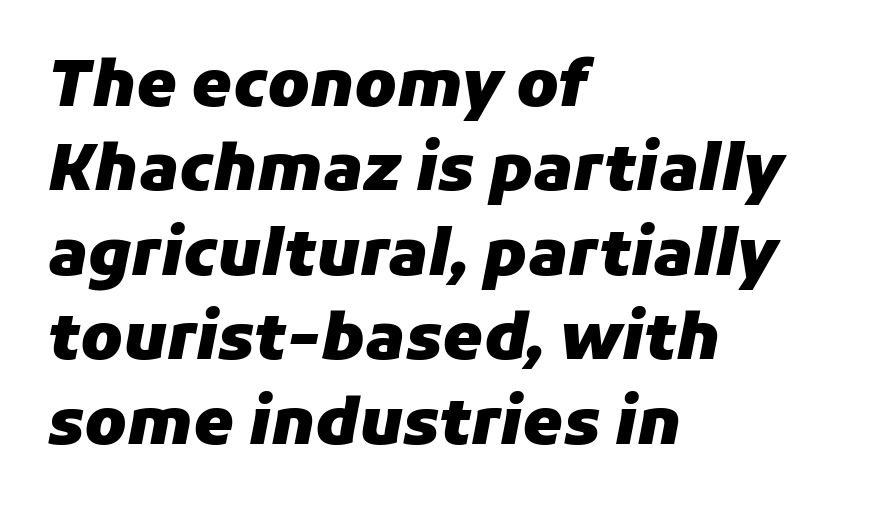
Q: Is the text bold? A: Yes.
Q: Is the text italic (slanted)? A: Yes, it leans right by about 11 degrees.
Q: Is the text underlined? A: No.
Q: How is the paragraph aligned? A: Left-aligned.
Q: Is the spacing between letters normal or unusually wide? A: Normal.
Q: Is the spacing between lines tight, normal or loose? A: Normal.
Q: Width (condensed, normal, or wide)? A: Normal.
Q: Stroke contrast? A: Low.
Q: x-height? A: Medium.
Q: Monospaced? A: No.
